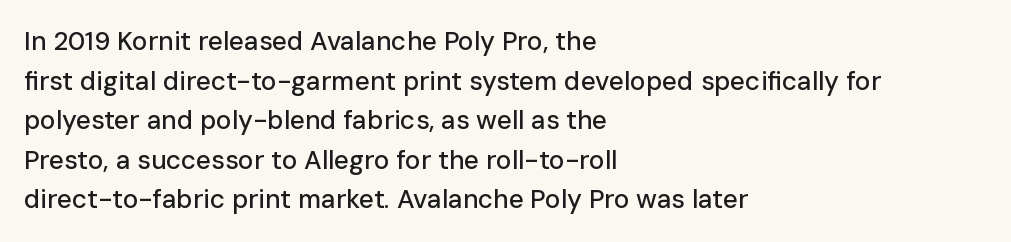
The image shows 26 px text type, upright; set left-aligned, normal line spacing (1.52x), normal letter spacing, not underlined.
